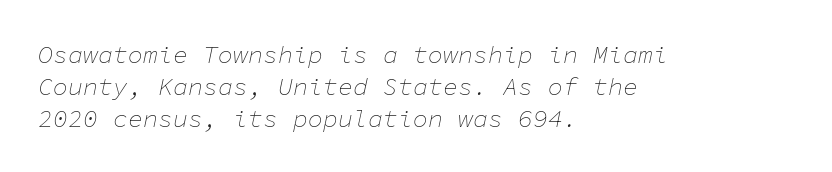
The image shows 25 px text type, italic (leaning right); set left-aligned, normal line spacing (1.28x), normal letter spacing, not underlined.
